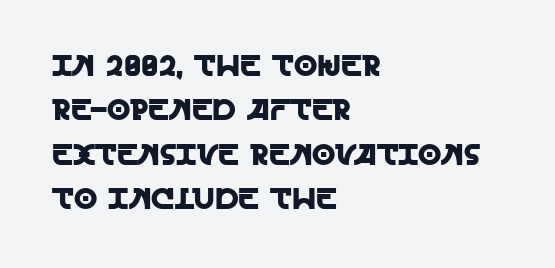
{"serif": "no", "italic": "no", "width": "normal", "x_height": "large", "monospaced": "no", "underline": "no", "align": "left", "line_spacing": "normal", "line_spacing_ratio": 1.48, "letter_spacing": "normal", "letter_spacing_em": 0.0, "glyph_px": 30}
